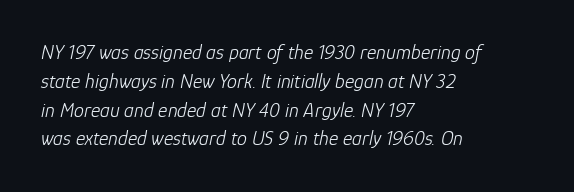
{"italic": "yes", "lean": "right", "slant_degrees": 12, "bold": "no", "underline": "no", "align": "left", "line_spacing": "normal", "line_spacing_ratio": 1.44, "letter_spacing": "normal", "letter_spacing_em": 0.0, "glyph_px": 20}
